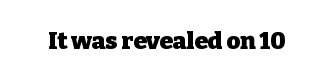
What stands out about the letter spacing? Nothing — it is the standard amount. Upright lettering throughout. Bold? Absolutely — the strokes are thick and heavy. The glyphs are unaccompanied by any horizontal stroke below them.
